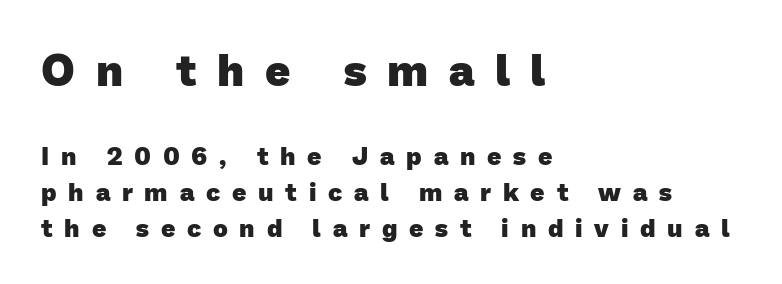
Q: Is the text bold? A: Yes.
Q: Is the typeface a serif or a sans-serif typeface? A: Sans-serif.
Q: Is the text underlined? A: No.
Q: How is the paragraph aligned? A: Left-aligned.
Q: Is the spacing between letters normal or unusually wide? A: Unusually wide.
Q: Is the spacing between lines tight, normal or loose? A: Normal.
Q: Which block of text is set in a larger size, the first (top) or the second (bottom)? A: The first (top) one.
Q: Width (condensed, normal, or wide)? A: Normal.
Q: Stroke contrast? A: Low.
Q: x-height? A: Medium.
Q: Monospaced? A: No.
